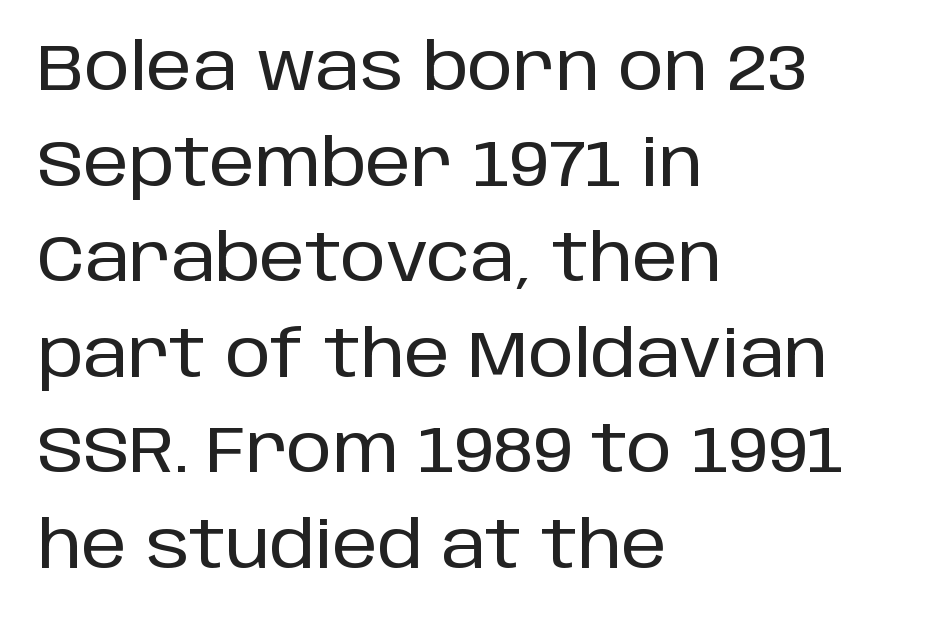
{"serif": "no", "italic": "no", "width": "normal", "stroke_contrast": "low", "x_height": "large", "monospaced": "no", "underline": "no", "align": "left", "line_spacing": "normal", "line_spacing_ratio": 1.47, "letter_spacing": "normal", "letter_spacing_em": 0.0, "glyph_px": 65}
